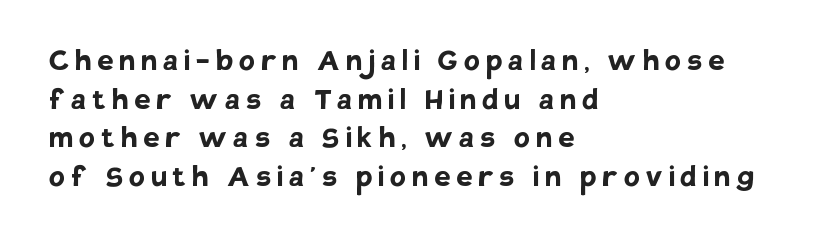
{"serif": "no", "italic": "no", "bold": "yes", "weight": "semibold", "width": "normal", "stroke_contrast": "low", "x_height": "large", "monospaced": "no", "underline": "no", "align": "left", "line_spacing": "tight", "line_spacing_ratio": 1.07, "glyph_px": 36}
